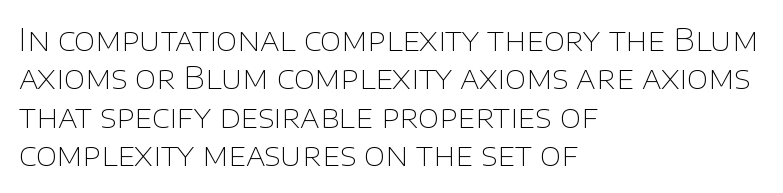
{"serif": "no", "italic": "no", "bold": "no", "weight": "thin", "width": "normal", "stroke_contrast": "low", "x_height": "large", "monospaced": "no", "underline": "no", "align": "left", "line_spacing_ratio": 1.24, "letter_spacing": "normal", "letter_spacing_em": 0.0, "glyph_px": 31}
